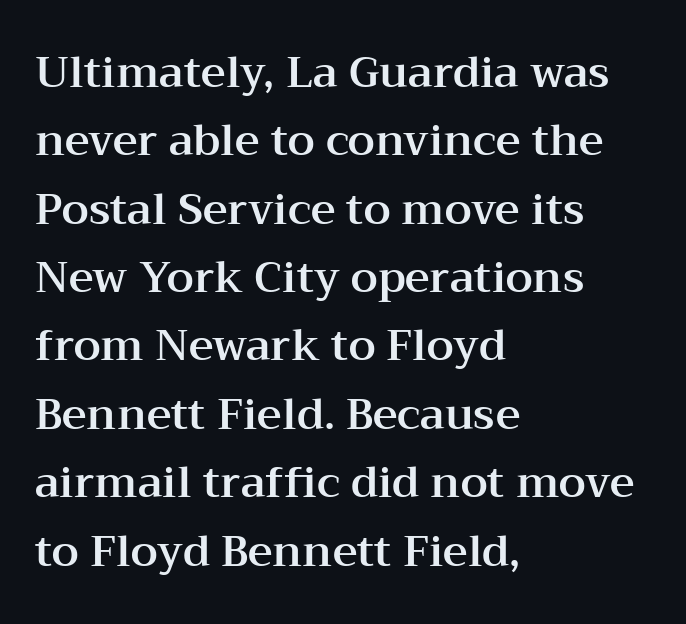
These lines are set flush left with a ragged right edge. You can tell from the footed stems that serif type was used. The passage shown is typed in a proportional face where columns would drift. Style check: upright. Decoration check: the copy has no underline.
